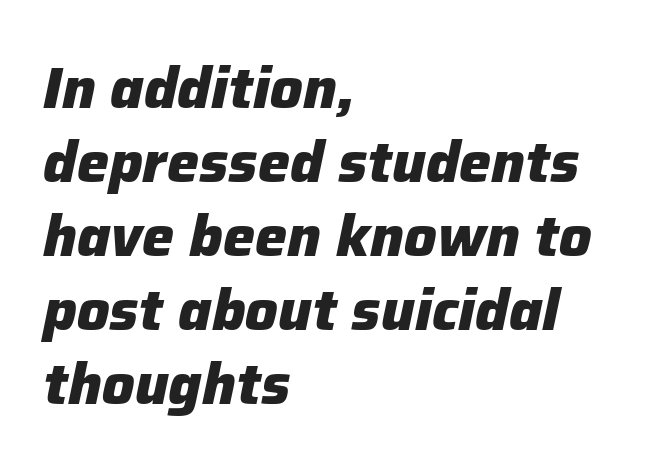
A typesetter would call this proportional, since set widths differ per character. The characters look thick and weighty, a clear bold. Reading down the block, your eye returns to a fixed left position each line. Notice how the stems are inclined rather than vertical — that's the hallmark of italics. These lines keep a tight, regular rhythm from letter to letter.
